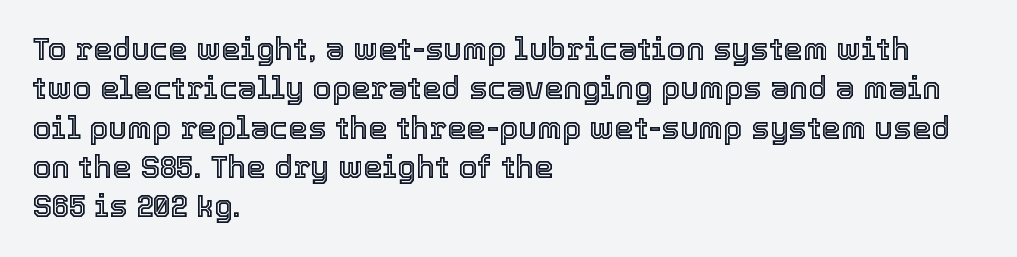
The image shows 31 px text type, upright; set left-aligned, normal line spacing (1.27x), normal letter spacing, not underlined; a medium x-height.
